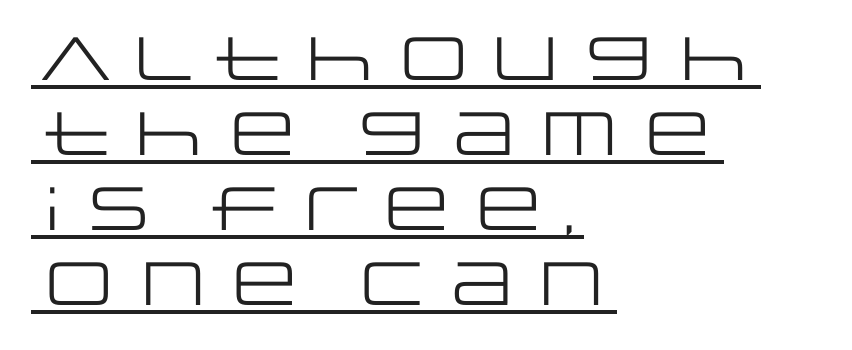
Q: Is the text bold? A: No.
Q: Is the text italic (slanted)? A: No, it is upright.
Q: Is the typeface a serif or a sans-serif typeface? A: Sans-serif.
Q: Is the text underlined? A: Yes.
Q: How is the paragraph aligned? A: Left-aligned.
Q: Is the spacing between letters normal or unusually wide? A: Normal.
Q: Width (condensed, normal, or wide)? A: Wide.
Q: Stroke contrast? A: Low.
Q: x-height? A: Large.
Q: Monospaced? A: No.
